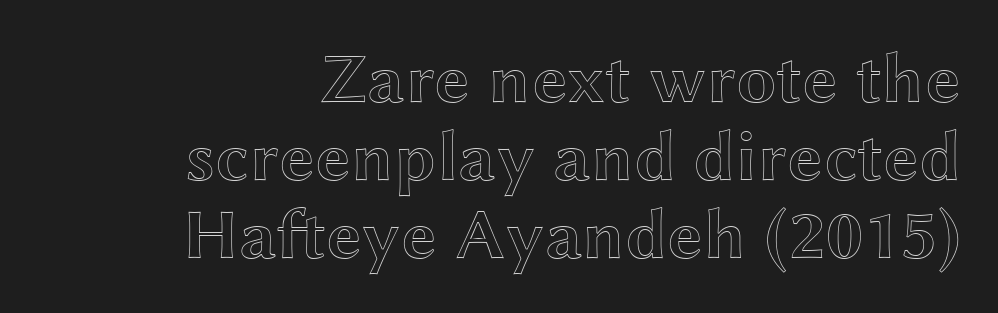
How would I describe the line gaps? Narrow and economical. Glyph-to-glyph distance matches everyday printed text. The compositor pushed each line to the right boundary. Varying glyph widths throughout — classic text-font behaviour. Ordinary non-slanted type is in use. This rendering features lettering with no underline.
